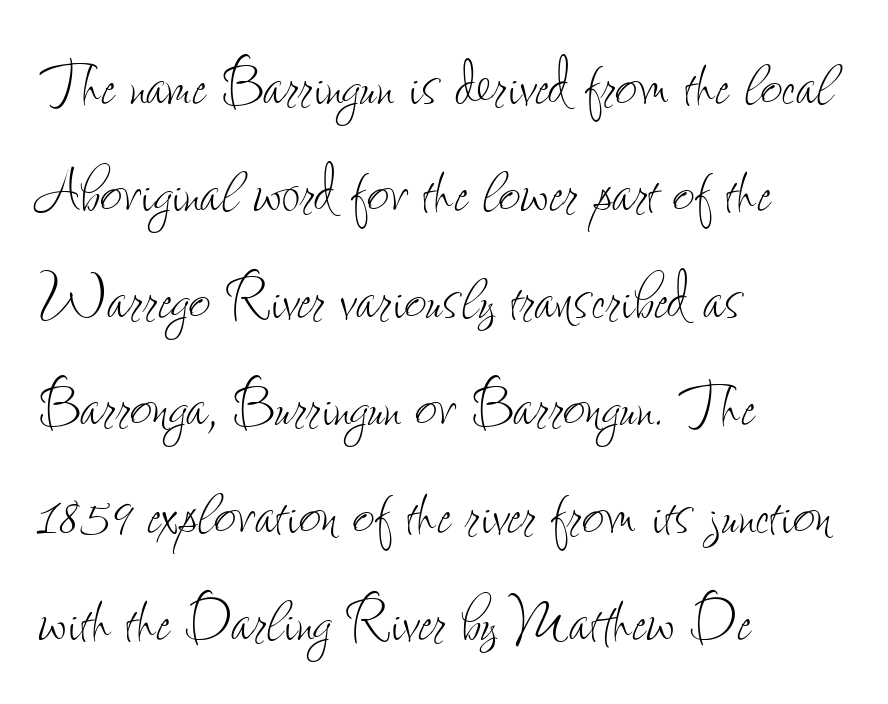
The image shows 76 px thin, condensed type; set left-aligned, normal line spacing (1.41x), normal letter spacing, not underlined; low stroke contrast and a small x-height.
